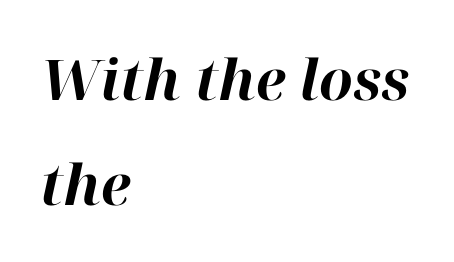
In terms of posture, this sample is oblique. Think of a printed novel: that variable character pitch is what you see here. Rule under the text: the space is simply empty. Its strokes are broad and dark, the hallmark of bold type. Does extra space separate the letters? No, they use regular spacing. Line beginnings align vertically; line endings do not.
